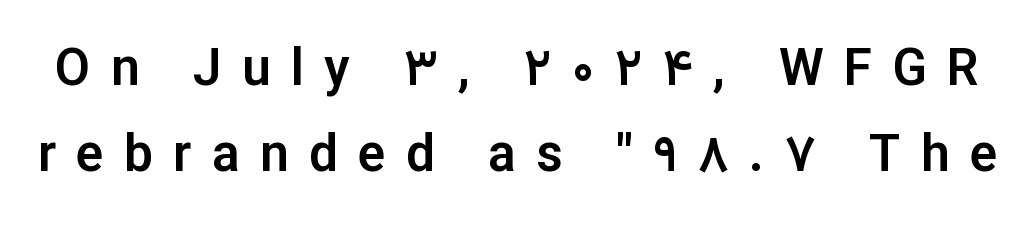
{"serif": "no", "italic": "no", "width": "normal", "stroke_contrast": "low", "x_height": "medium", "monospaced": "no", "underline": "no", "line_spacing": "normal", "line_spacing_ratio": 1.68, "letter_spacing": "wide", "letter_spacing_em": 0.4, "glyph_px": 51}
